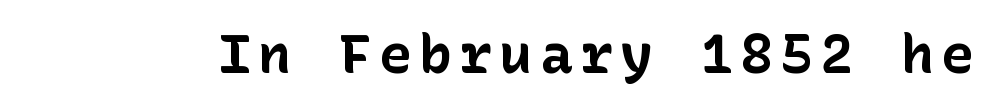
Notice how thick the strokes are: this is what a full bold looks like. Nope, no serifs anywhere on these letters. Nobody drew a line under any word here. You can tell it's not italic because the verticals are truly vertical.
